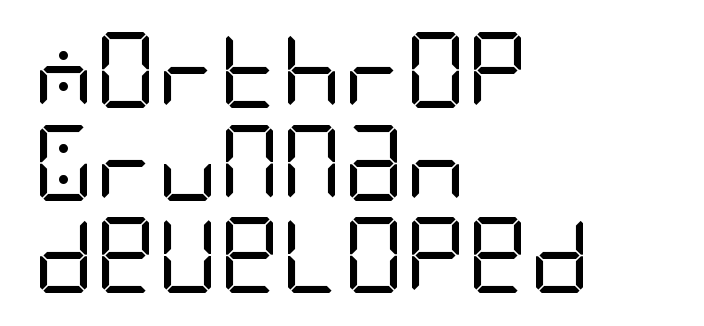
Q: Is the text bold? A: No.
Q: Is the text italic (slanted)? A: No, it is upright.
Q: Is the typeface a serif or a sans-serif typeface? A: Sans-serif.
Q: Is the text underlined? A: No.
Q: How is the paragraph aligned? A: Left-aligned.
Q: Is the spacing between letters normal or unusually wide? A: Normal.
Q: Width (condensed, normal, or wide)? A: Condensed.
Q: Stroke contrast? A: Low.
Q: x-height? A: Large.
